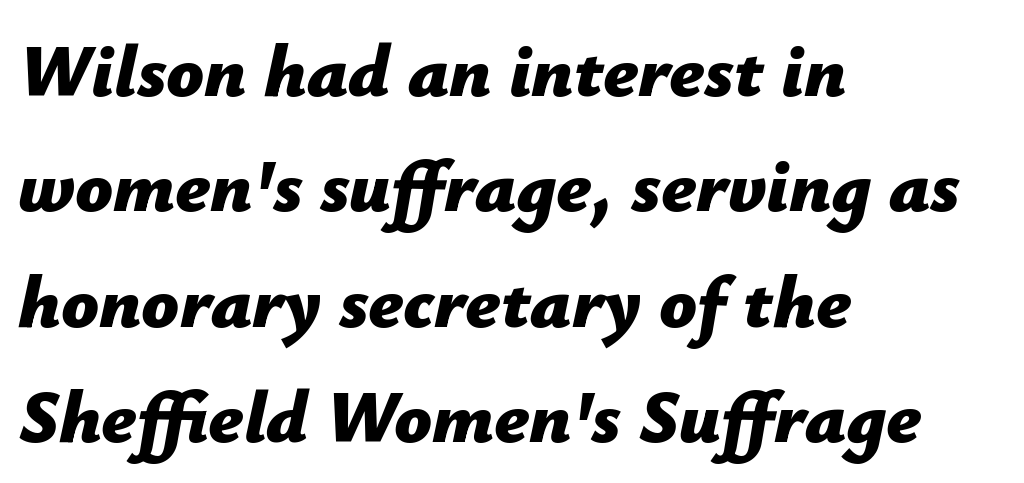
Q: Is the text bold? A: Yes.
Q: Is the text italic (slanted)? A: Yes, it leans right by about 12 degrees.
Q: Is the text underlined? A: No.
Q: How is the paragraph aligned? A: Left-aligned.
Q: Is the spacing between letters normal or unusually wide? A: Normal.
Q: Is the spacing between lines tight, normal or loose? A: Normal.
Q: Width (condensed, normal, or wide)? A: Normal.
Q: Stroke contrast? A: Low.
Q: x-height? A: Medium.
Q: Monospaced? A: No.
